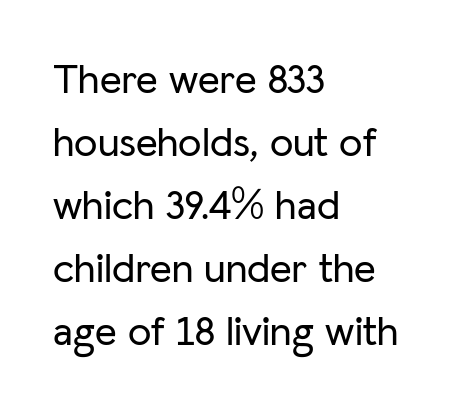
Do the characters align in a grid? No, the font is proportional. Letterform terminals end flat and unadorned throughout the passage. Tracking here is standard; glyphs follow each other at the usual distance. The glyphs are unaccompanied by any horizontal stroke below them.
